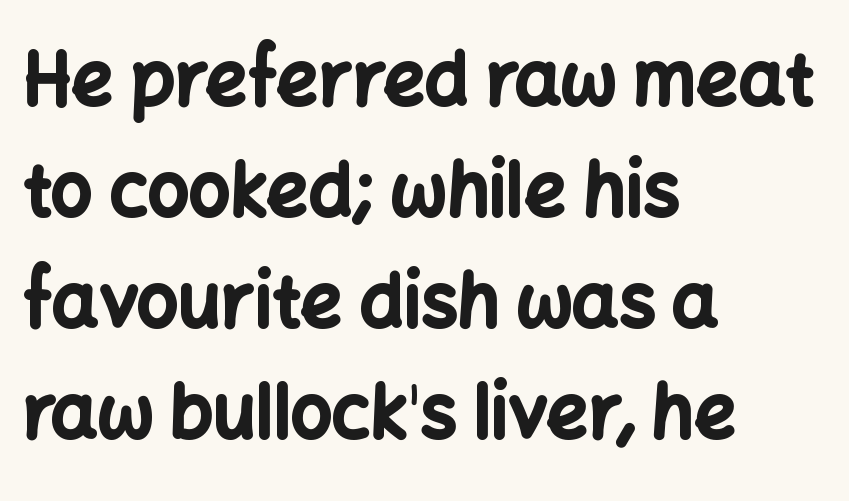
The image shows 73 px bold sans-serif type, upright; set left-aligned, normal line spacing (1.52x), normal letter spacing, not underlined; low stroke contrast and a medium x-height.
